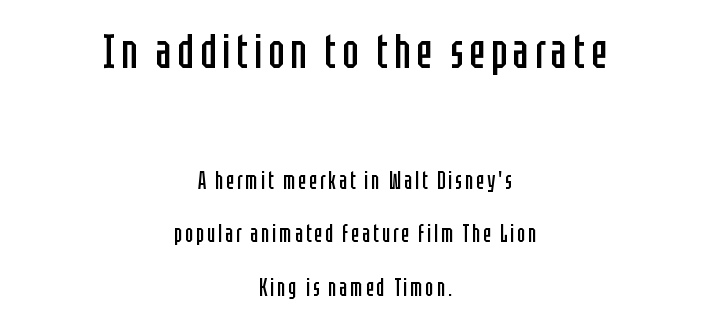
Q: Is the text bold? A: No.
Q: Is the text italic (slanted)? A: No, it is upright.
Q: Is the typeface a serif or a sans-serif typeface? A: Sans-serif.
Q: Is the text underlined? A: No.
Q: How is the paragraph aligned? A: Centered.
Q: Is the spacing between lines tight, normal or loose? A: Loose.
Q: Which block of text is set in a larger size, the first (top) or the second (bottom)? A: The first (top) one.
Q: Width (condensed, normal, or wide)? A: Condensed.
Q: Stroke contrast? A: Low.
Q: x-height? A: Large.
Q: Monospaced? A: No.
